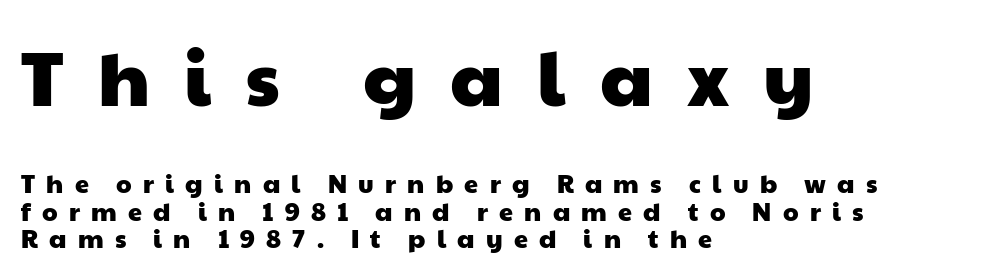
{"serif": "no", "width": "wide", "stroke_contrast": "low", "x_height": "medium", "monospaced": "no", "underline": "no", "align": "left", "line_spacing": "tight", "line_spacing_ratio": 1.1, "letter_spacing": "wide", "letter_spacing_em": 0.45, "larger_block": "first", "size_ratio": 3.04, "glyph_px": 76}
